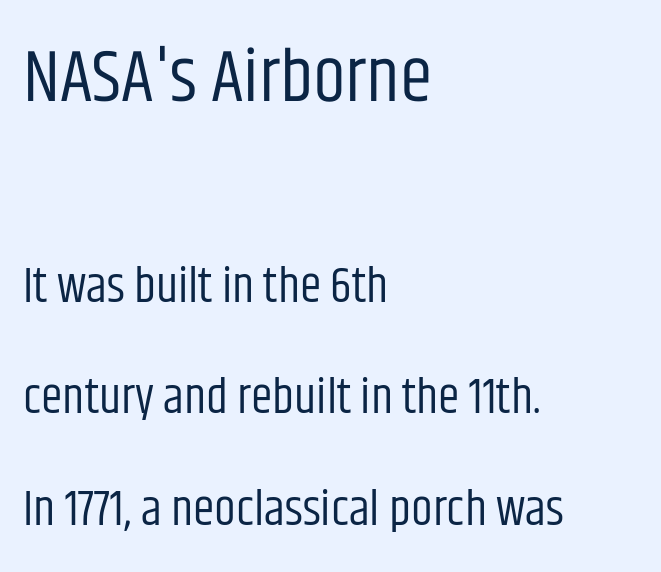
Q: Is the text bold? A: No.
Q: Is the text italic (slanted)? A: No, it is upright.
Q: Is the typeface a serif or a sans-serif typeface? A: Sans-serif.
Q: Is the text underlined? A: No.
Q: How is the paragraph aligned? A: Left-aligned.
Q: Is the spacing between letters normal or unusually wide? A: Normal.
Q: Is the spacing between lines tight, normal or loose? A: Loose.
Q: Which block of text is set in a larger size, the first (top) or the second (bottom)? A: The first (top) one.
Q: Width (condensed, normal, or wide)? A: Condensed.
Q: Stroke contrast? A: Low.
Q: x-height? A: Large.
Q: Monospaced? A: No.
